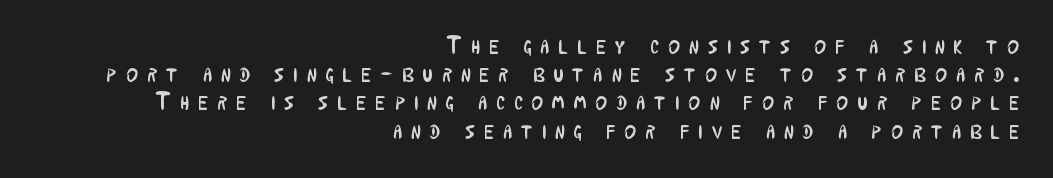
{"italic": "no", "bold": "no", "underline": "no", "align": "right", "line_spacing": "tight", "line_spacing_ratio": 1.13, "letter_spacing": "wide", "letter_spacing_em": 0.37, "glyph_px": 25}
